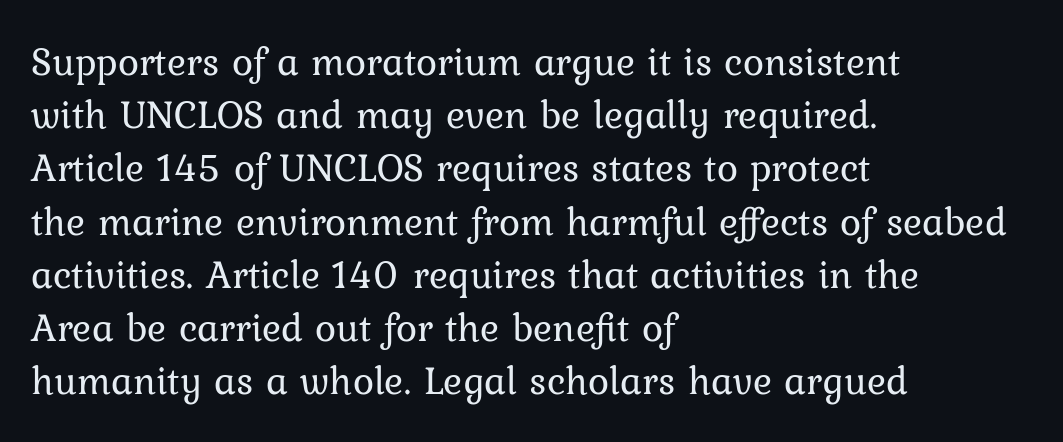
{"serif": "yes", "italic": "no", "bold": "no", "weight": "regular", "width": "normal", "stroke_contrast": "low", "x_height": "medium", "monospaced": "no", "underline": "no", "align": "left", "line_spacing": "normal", "line_spacing_ratio": 1.33, "letter_spacing": "normal", "letter_spacing_em": 0.0, "glyph_px": 40}
